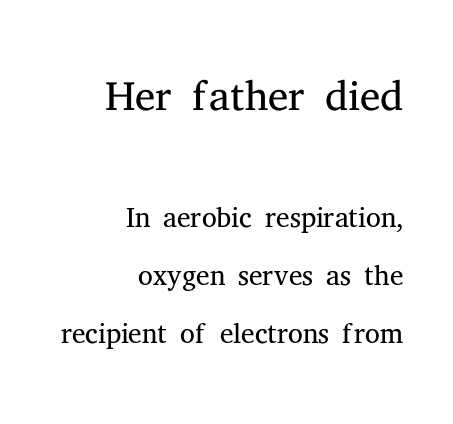
This is serif lettering, the kind often seen in printed books. Vertical spacing — default. Leftover space on each line is placed entirely before the opening word. Inter-character spacing is left at the font's built-in metrics. The letters look calm and open, with moderate or lighter stems.
